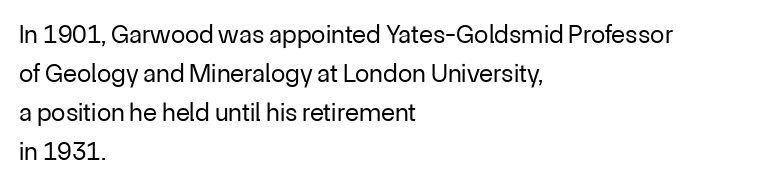
Q: Is the text bold? A: No.
Q: Is the text italic (slanted)? A: No, it is upright.
Q: Is the text underlined? A: No.
Q: How is the paragraph aligned? A: Left-aligned.
Q: Is the spacing between letters normal or unusually wide? A: Normal.
Q: Is the spacing between lines tight, normal or loose? A: Normal.
